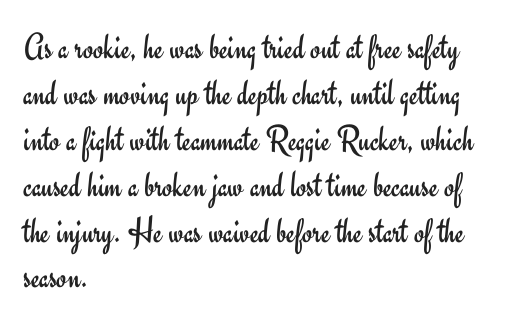
Q: Is the text bold? A: No.
Q: Is the text italic (slanted)? A: Yes.
Q: Is the typeface a serif or a sans-serif typeface? A: Sans-serif.
Q: Is the text underlined? A: No.
Q: How is the paragraph aligned? A: Left-aligned.
Q: Is the spacing between letters normal or unusually wide? A: Normal.
Q: Width (condensed, normal, or wide)? A: Normal.
Q: Stroke contrast? A: Low.
Q: x-height? A: Small.
Q: Monospaced? A: No.
